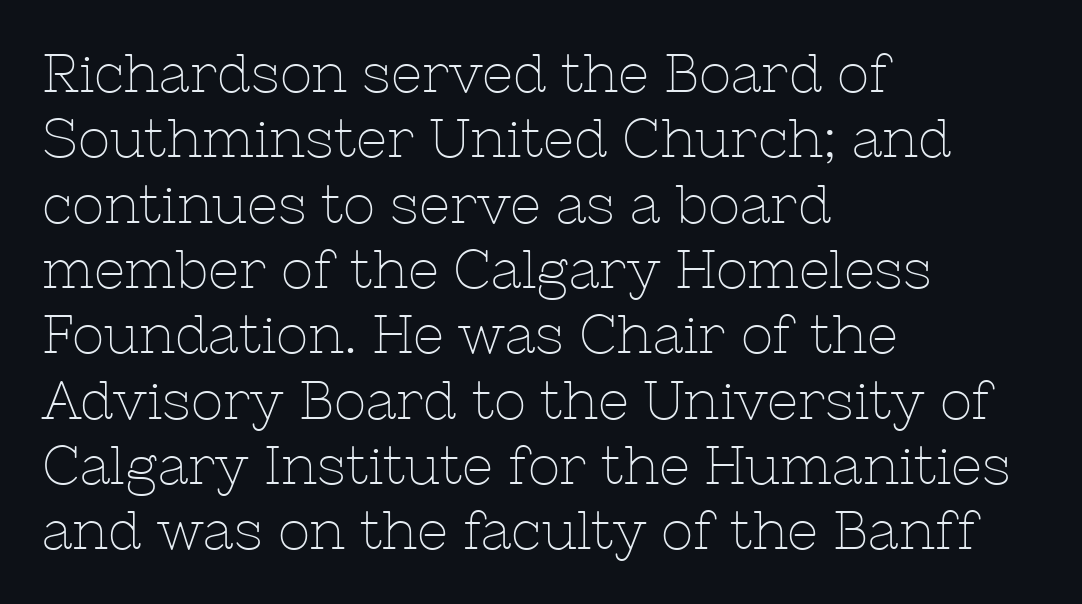
The image shows 54 px thin serif type, upright; set left-aligned, line spacing 1.21x, normal letter spacing, not underlined; low stroke contrast and a medium x-height.
